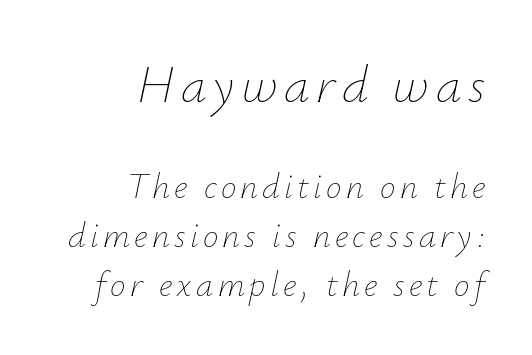
Q: Is the text bold? A: No.
Q: Is the text italic (slanted)? A: Yes, it leans right by about 12 degrees.
Q: Is the text underlined? A: No.
Q: How is the paragraph aligned? A: Right-aligned.
Q: Is the spacing between lines tight, normal or loose? A: Normal.
Q: Which block of text is set in a larger size, the first (top) or the second (bottom)? A: The first (top) one.
Q: Width (condensed, normal, or wide)? A: Normal.
Q: Stroke contrast? A: Low.
Q: x-height? A: Small.
Q: Monospaced? A: No.
